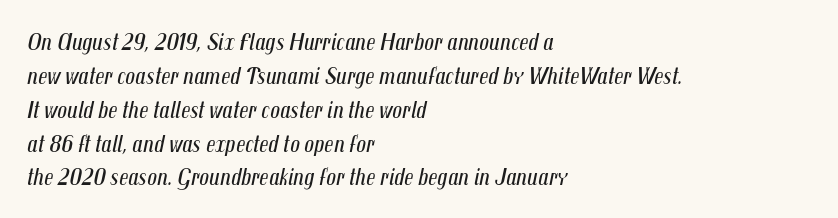
This block has exactly the height ordinary leading produces. Designer's note — italics engaged. This rendering uses left alignment, leaving the right contour irregular. Descenders hang freely into open space. Weight: regular or lighter.
